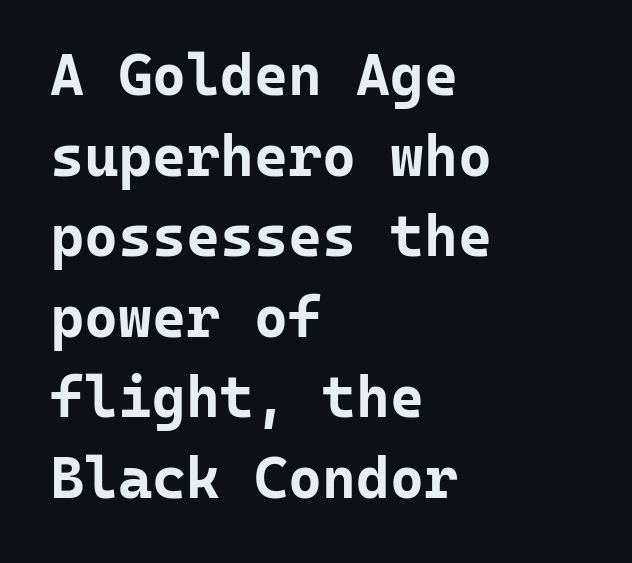
The image shows 58 px bold sans-serif type, upright, monospaced; set left-aligned, normal line spacing (1.39x), normal letter spacing, not underlined; low stroke contrast and a medium x-height.
